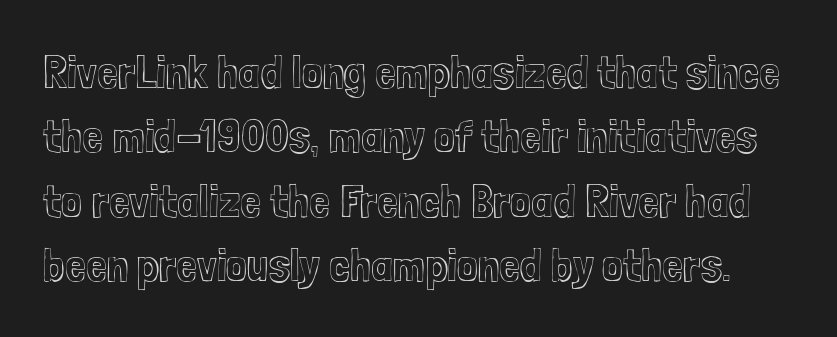
The image shows 47 px condensed type, upright; set normal line spacing (1.37x), normal letter spacing, not underlined; a medium x-height.
